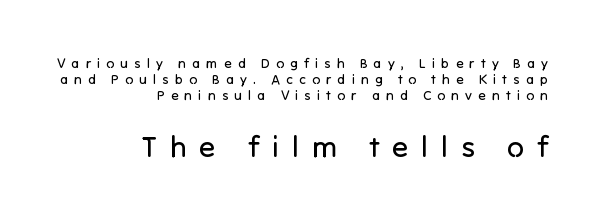
{"serif": "no", "italic": "no", "bold": "no", "weight": "regular", "width": "normal", "stroke_contrast": "low", "x_height": "medium", "monospaced": "no", "underline": "no", "align": "right", "line_spacing_ratio": 1.16, "letter_spacing": "wide", "letter_spacing_em": 0.43, "larger_block": "second", "size_ratio": 2.14, "glyph_px": 30}
